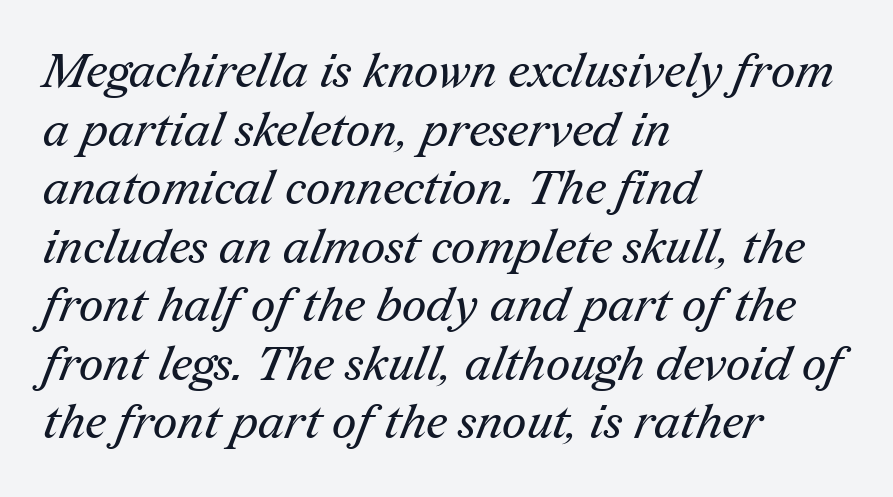
Underline: absent. Nothing heavy about these letters — not bold at all. Observe the ordinary spacing: letters are neighbours, not strangers. This is serif lettering, the kind often seen in printed books. Left-aligned paragraph, ragged on the right.
